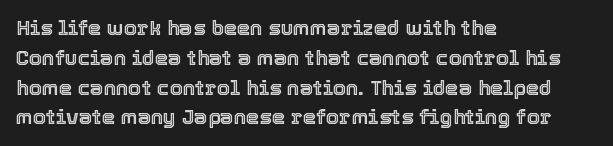
Which margin do the lines hug? The left one — the right edge is uneven. The letters stand upright; this is a roman face. Any mark beneath the type? The region is blank. The space between consecutive lines is moderate. No extra tracking has been applied to these lines.
